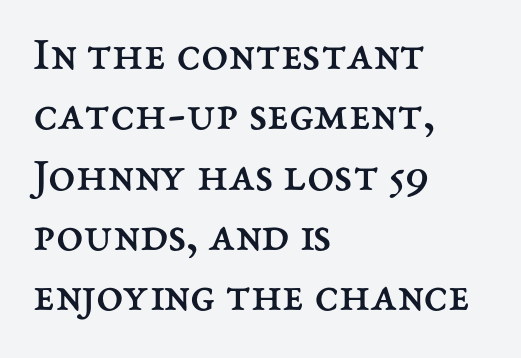
Counters stay open thanks to moderate or lighter strokes. No extra tracking has been applied to these lines. Posture: straight, roman, zero tilt. Think of a printed novel: that variable character pitch is what you see here.
